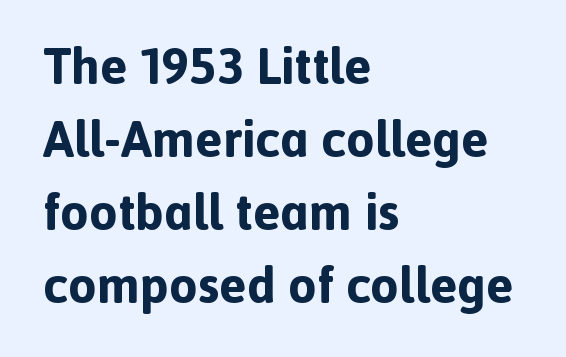
In terms of leading, this rendering sits right in the middle. The lines in this sample share a left origin and differ only in where they stop. The space beneath each line is pristine and unruled. Quick note: not italic, upright. Stroke terminals: plain, sans-serif.
